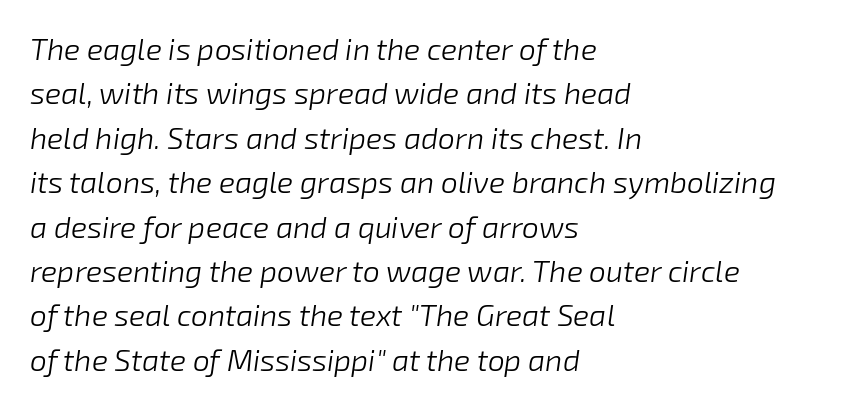
{"italic": "yes", "lean": "right", "slant_degrees": 8, "bold": "no", "weight": "light", "width": "normal", "stroke_contrast": "low", "x_height": "medium", "monospaced": "no", "underline": "no", "align": "left", "line_spacing": "normal", "line_spacing_ratio": 1.48, "letter_spacing": "normal", "letter_spacing_em": 0.0, "glyph_px": 30}
